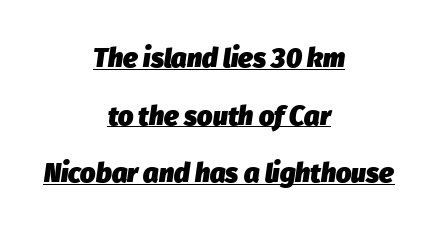
Does the lettering tilt? It does — this is italic. How are the letters spaced? Ordinarily, with no added tracking. The string is rendered with underlining switched on. Emphasis by weight is at full strength: bold. Interline gaps are noticeably wide in this sample. The typesetter chose a symmetrical, centered arrangement here.
